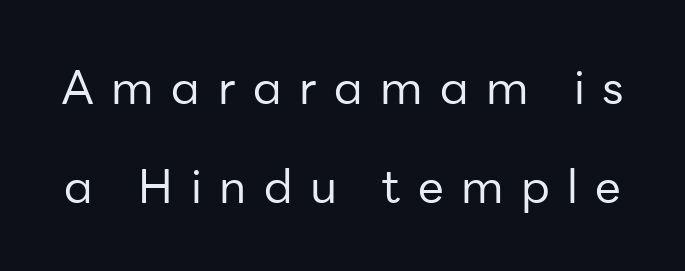
{"serif": "no", "italic": "no", "bold": "no", "weight": "regular", "width": "normal", "stroke_contrast": "low", "x_height": "medium", "monospaced": "no", "underline": "no", "line_spacing": "loose", "line_spacing_ratio": 2.15, "letter_spacing": "wide", "letter_spacing_em": 0.38, "glyph_px": 46}
